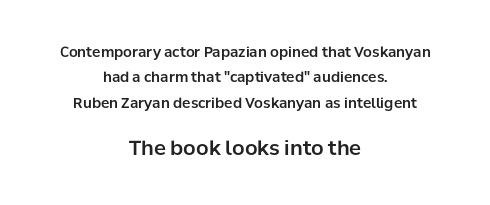
The image shows 20 px text type, upright; set centered, line spacing 1.82x, normal letter spacing, not underlined; the second (bottom) block is 1.43x larger.
